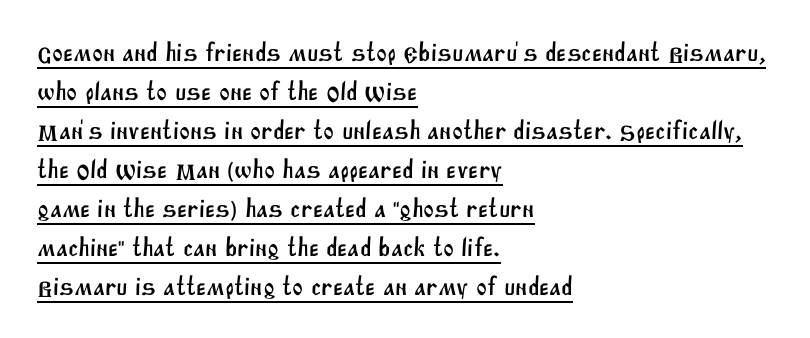
Default kerning and tracking; the words read as compact shapes. If you drew a ruler down the left edge, every line would touch it. Students, observe: this is what conventionally led text looks like. A typographer would call this underscored text.
